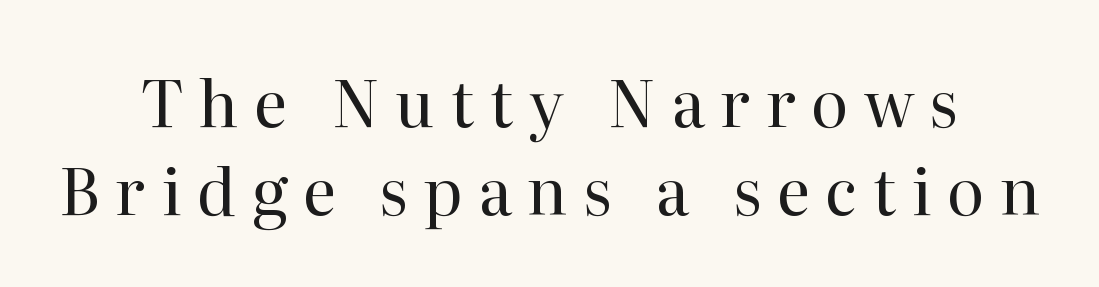
The image shows 64 px regular-weight serif type, upright; set centered, normal line spacing (1.38x), unusually wide letter spacing (+0.24 em), not underlined; high stroke contrast and a medium x-height.
